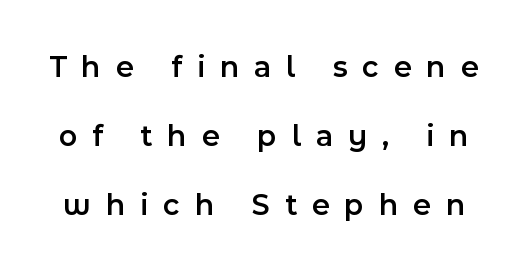
{"serif": "no", "italic": "no", "bold": "semi", "weight": "semibold", "width": "normal", "x_height": "medium", "monospaced": "no", "underline": "no", "line_spacing": "loose", "line_spacing_ratio": 2.23, "letter_spacing": "wide", "letter_spacing_em": 0.48, "glyph_px": 31}
